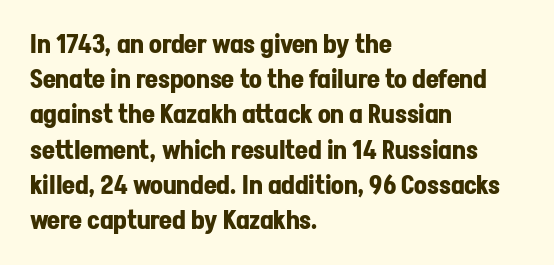
Here the glyphs are tracked normally, forming tight word shapes. Posture: upright roman. Plain, unruled lines of type. Leading matches the norm, producing a regular column.
